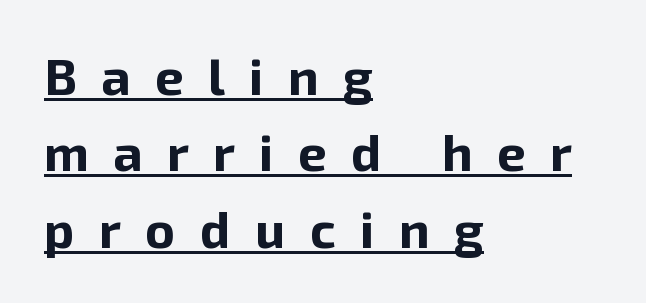
{"serif": "no", "italic": "no", "bold": "yes", "weight": "bold", "width": "normal", "stroke_contrast": "low", "x_height": "medium", "monospaced": "no", "underline": "yes", "align": "left", "line_spacing": "normal", "line_spacing_ratio": 1.5, "letter_spacing": "wide", "letter_spacing_em": 0.48, "glyph_px": 51}
